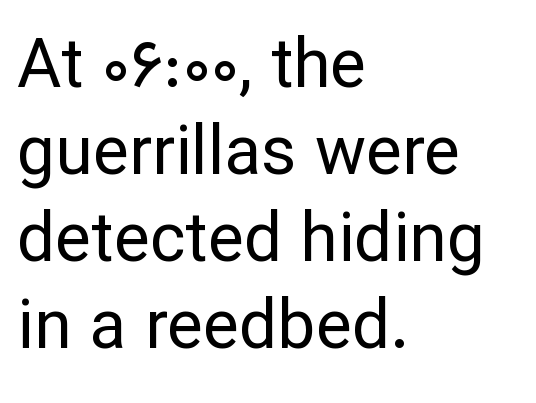
Q: Is the text bold? A: No.
Q: Is the text italic (slanted)? A: No, it is upright.
Q: Is the typeface a serif or a sans-serif typeface? A: Sans-serif.
Q: Is the text underlined? A: No.
Q: How is the paragraph aligned? A: Left-aligned.
Q: Is the spacing between letters normal or unusually wide? A: Normal.
Q: Is the spacing between lines tight, normal or loose? A: Normal.
Q: Width (condensed, normal, or wide)? A: Normal.
Q: Stroke contrast? A: Low.
Q: x-height? A: Medium.
Q: Monospaced? A: No.
